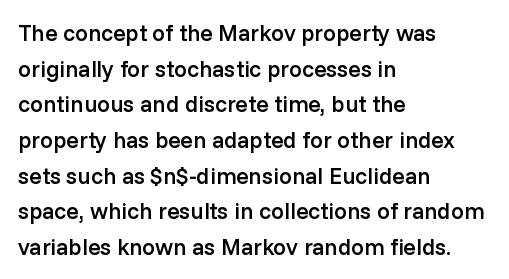
Q: Is the text bold? A: Semi-bold.
Q: Is the text italic (slanted)? A: No, it is upright.
Q: Is the text underlined? A: No.
Q: How is the paragraph aligned? A: Left-aligned.
Q: Is the spacing between letters normal or unusually wide? A: Normal.
Q: Is the spacing between lines tight, normal or loose? A: Normal.
